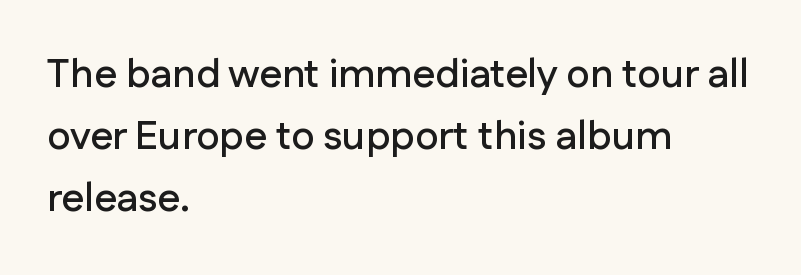
Q: Is the text italic (slanted)? A: No, it is upright.
Q: Is the typeface a serif or a sans-serif typeface? A: Sans-serif.
Q: Is the text underlined? A: No.
Q: How is the paragraph aligned? A: Left-aligned.
Q: Is the spacing between letters normal or unusually wide? A: Normal.
Q: Is the spacing between lines tight, normal or loose? A: Normal.
Q: Width (condensed, normal, or wide)? A: Normal.
Q: Stroke contrast? A: Low.
Q: x-height? A: Medium.
Q: Monospaced? A: No.
